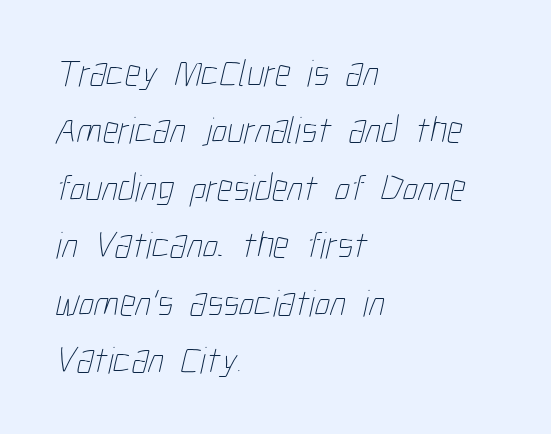
Q: Is the text bold? A: No.
Q: Is the text underlined? A: No.
Q: How is the paragraph aligned? A: Left-aligned.
Q: Is the spacing between letters normal or unusually wide? A: Normal.
Q: Is the spacing between lines tight, normal or loose? A: Normal.
Q: Width (condensed, normal, or wide)? A: Condensed.
Q: Stroke contrast? A: Low.
Q: x-height? A: Medium.
Q: Monospaced? A: No.
